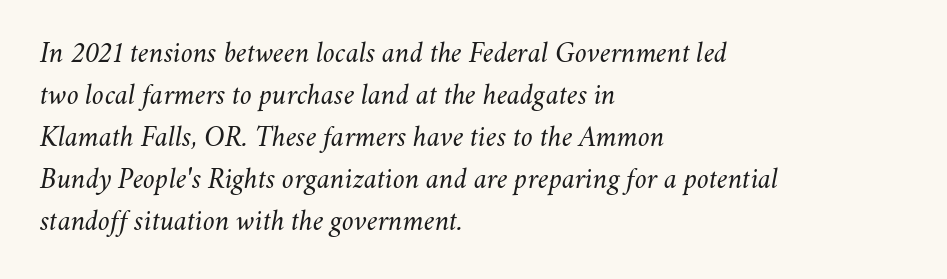
{"italic": "yes", "lean": "right", "slant_degrees": 11, "bold": "no", "weight": "light", "width": "normal", "stroke_contrast": "medium", "x_height": "small", "monospaced": "no", "underline": "no", "align": "left", "line_spacing": "normal", "line_spacing_ratio": 1.4, "letter_spacing": "normal", "letter_spacing_em": 0.0, "glyph_px": 30}
